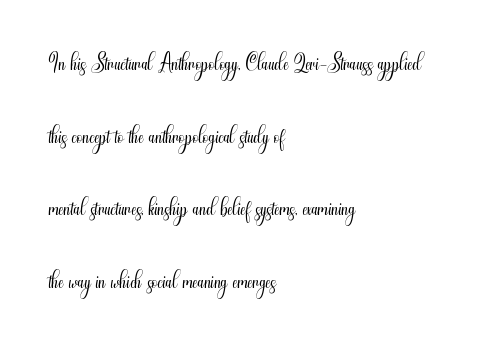
Q: Is the text bold? A: No.
Q: Is the text italic (slanted)? A: Yes.
Q: Is the typeface a serif or a sans-serif typeface? A: Sans-serif.
Q: Is the text underlined? A: No.
Q: How is the paragraph aligned? A: Left-aligned.
Q: Is the spacing between letters normal or unusually wide? A: Normal.
Q: Is the spacing between lines tight, normal or loose? A: Loose.
Q: Width (condensed, normal, or wide)? A: Condensed.
Q: Stroke contrast? A: Medium.
Q: x-height? A: Small.
Q: Monospaced? A: No.
